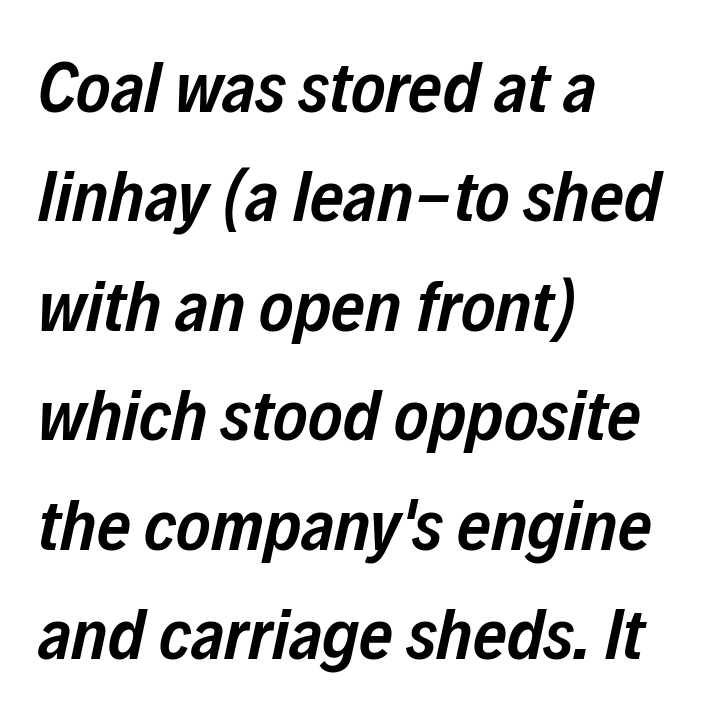
The image shows 73 px semibold, condensed type, italic (leaning right); set left-aligned, normal line spacing (1.5x), normal letter spacing, not underlined; low stroke contrast and a medium x-height.
